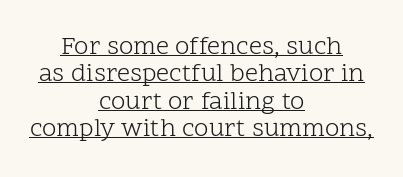
The image shows 26 px text type, upright; set centered, tight line spacing (1.05x), normal letter spacing, underlined.
